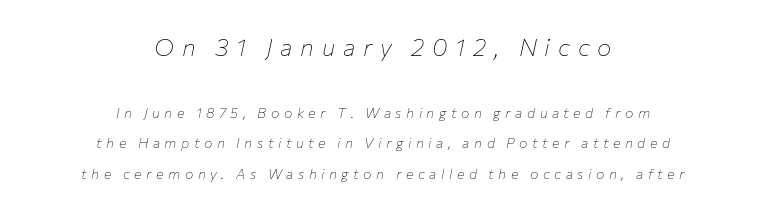
The image shows 24 px text type, italic (leaning right); set centered, loose line spacing (2.19x), unusually wide letter spacing (+0.32 em), not underlined; the first (top) block is 1.71x larger.
